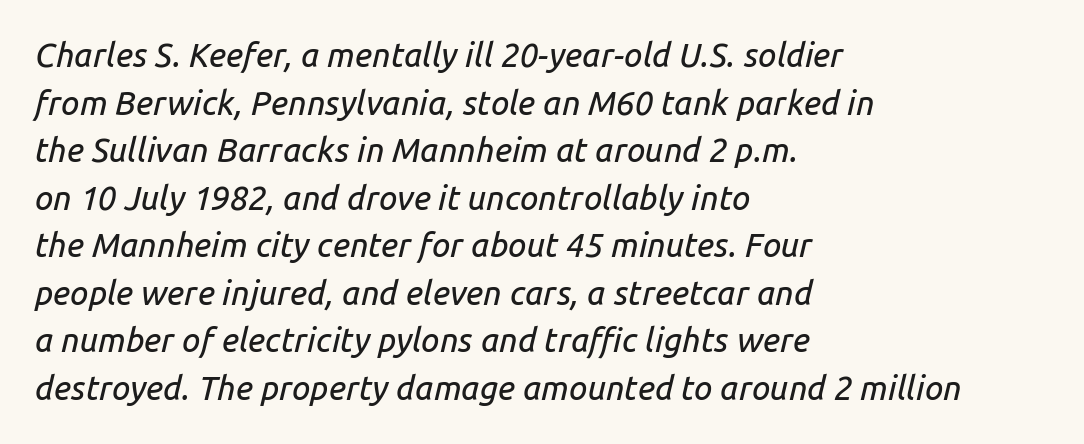
The image shows 33 px text type, italic (leaning right); set left-aligned, normal line spacing (1.44x), normal letter spacing, not underlined; low stroke contrast and a medium x-height.
